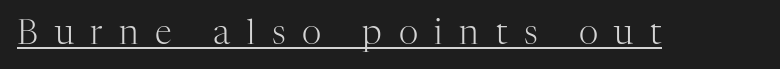
The image shows 34 px light serif type, upright; set unusually wide letter spacing (+0.49 em), underlined; high stroke contrast and a medium x-height.
